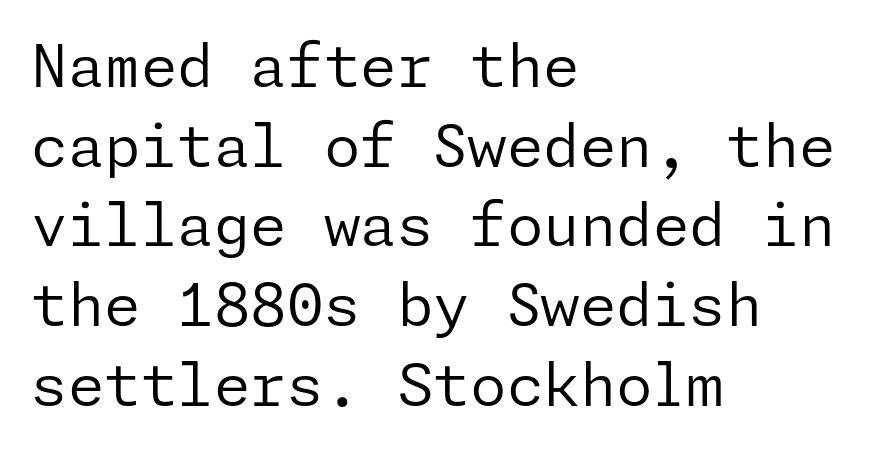
{"serif": "no", "italic": "no", "bold": "no", "weight": "regular", "width": "normal", "stroke_contrast": "low", "x_height": "medium", "underline": "no", "align": "left", "line_spacing": "normal", "line_spacing_ratio": 1.35, "letter_spacing": "normal", "letter_spacing_em": 0.0, "glyph_px": 59}
